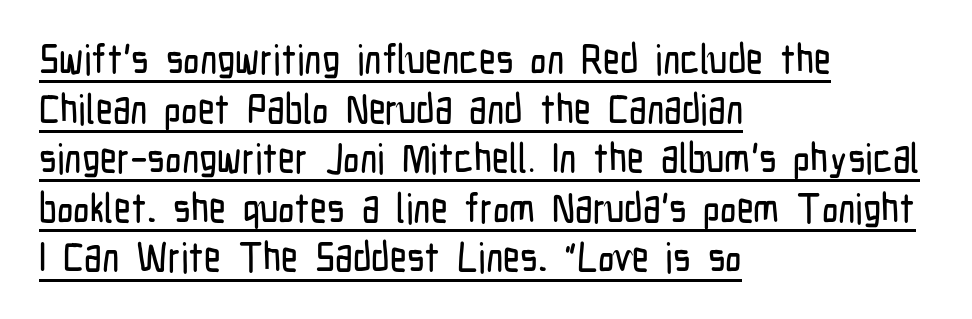
{"serif": "no", "italic": "no", "width": "condensed", "stroke_contrast": "low", "x_height": "medium", "monospaced": "no", "underline": "yes", "align": "left", "line_spacing_ratio": 1.21, "letter_spacing": "normal", "letter_spacing_em": 0.0, "glyph_px": 41}
